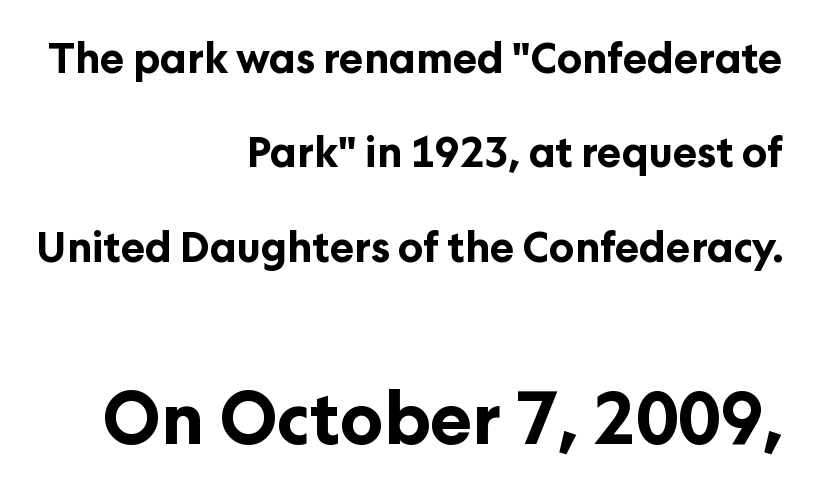
{"serif": "no", "italic": "no", "bold": "yes", "weight": "bold", "width": "normal", "stroke_contrast": "low", "x_height": "medium", "monospaced": "no", "underline": "no", "align": "right", "line_spacing": "loose", "line_spacing_ratio": 2.3, "letter_spacing": "normal", "letter_spacing_em": 0.0, "larger_block": "second", "size_ratio": 1.73, "glyph_px": 71}
